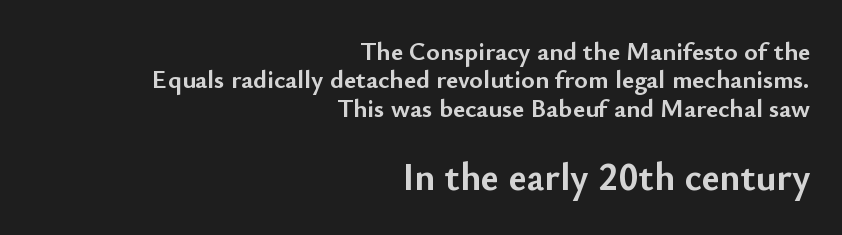
Each letter's strokes conclude bluntly, with no projecting serifs. Just letters on the line, the space beneath them empty. The rendering uses natural spacing where letterforms have individual widths. Character size in the trailing block exceeds that of the leading block. Weight check: bold — yes, fully. Line ends are locked; line starts wander.
